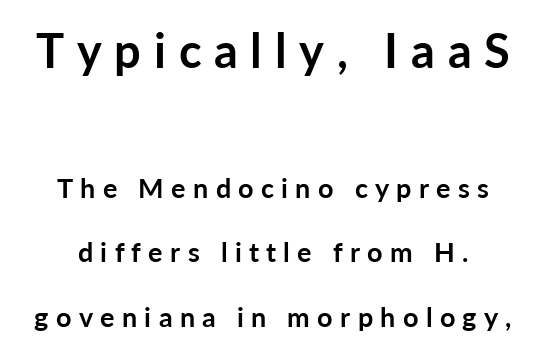
Q: Is the text bold? A: Yes.
Q: Is the text italic (slanted)? A: No, it is upright.
Q: Is the typeface a serif or a sans-serif typeface? A: Sans-serif.
Q: Is the text underlined? A: No.
Q: Is the spacing between letters normal or unusually wide? A: Unusually wide.
Q: Is the spacing between lines tight, normal or loose? A: Loose.
Q: Which block of text is set in a larger size, the first (top) or the second (bottom)? A: The first (top) one.
Q: Width (condensed, normal, or wide)? A: Normal.
Q: Stroke contrast? A: Low.
Q: x-height? A: Medium.
Q: Monospaced? A: No.
